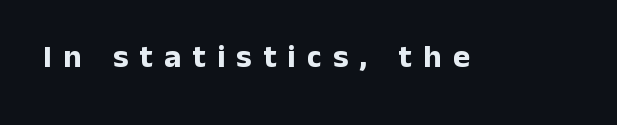
The letters stand straight up with perfectly vertical stems. Students, note that the glyphs here are deliberately spaced far apart. Has an underline been added? It has not. Think of a printed novel: that variable character pitch is what you see here. Students, this is bold: see how much ink each stroke carries.
